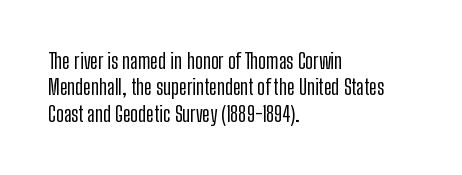
Q: Is the text italic (slanted)? A: No, it is upright.
Q: Is the text underlined? A: No.
Q: How is the paragraph aligned? A: Left-aligned.
Q: Is the spacing between letters normal or unusually wide? A: Normal.
Q: Is the spacing between lines tight, normal or loose? A: Normal.
